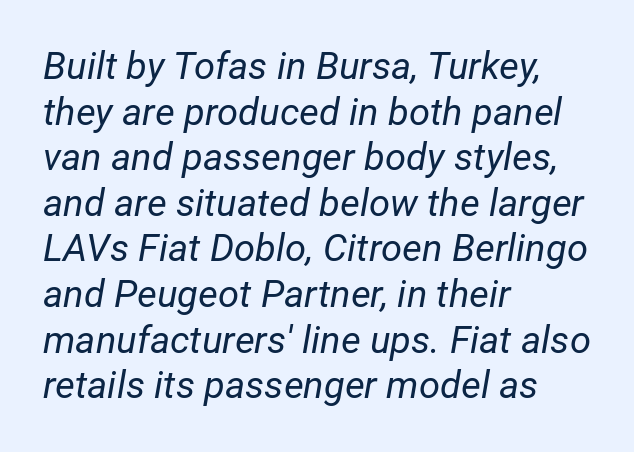
Italic: yes, the glyphs are oblique. The cut favours lightness, reaching ordinary text weight at its darkest. Glance below the letters and you will spot only blank space. Notice how the passage keeps a crisp vertical edge on the left only. Proportional: the letters do not fall into vertical columns. The letterforms sit shoulder to shoulder at normal distance.
